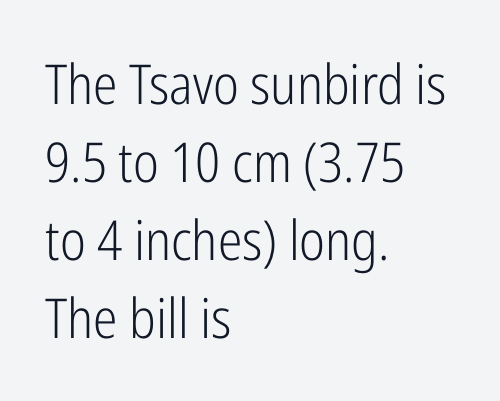
Baseline-to-baseline distance is the conventional proportion of letter height. The passage shown is typed in a proportional face where columns would drift. Where is the straight margin? On the left. Each letter's strokes conclude bluntly, with no projecting serifs.
